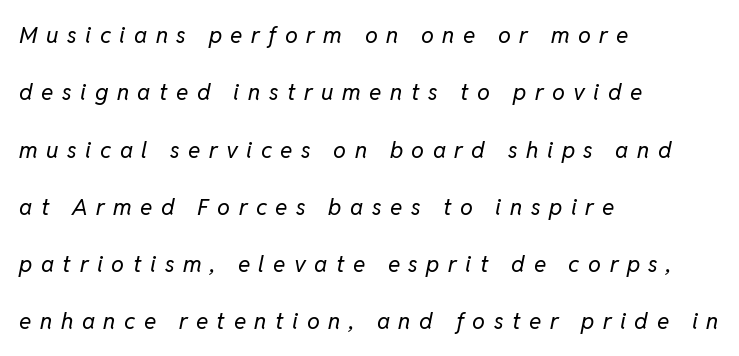
Is the letter spacing exaggerated? Yes — the characters are pushed far apart. Descenders are the only things crossing below the line. Does the leading feel generous? Absolutely, it's lavish. Compared with a centered layout, this one pins lines to the left instead.
